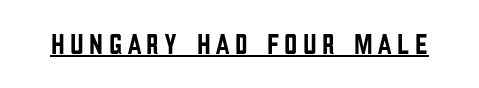
The image shows 29 px condensed sans-serif type, upright; set underlined; low stroke contrast and a large x-height.
